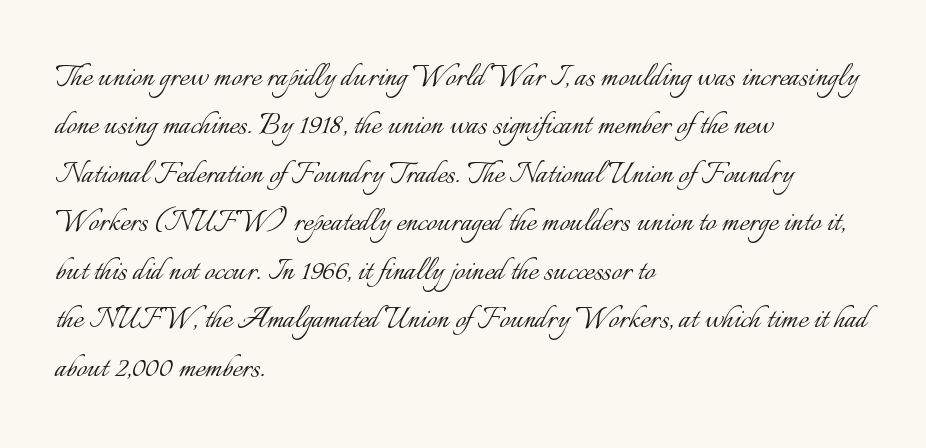
The image shows 37 px light type; set left-aligned, normal line spacing (1.31x), normal letter spacing, not underlined; low stroke contrast and a small x-height.
